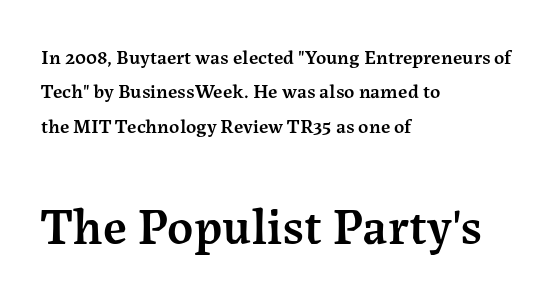
The image shows 51 px semibold serif type, upright; set left-aligned, line spacing 1.72x, normal letter spacing, not underlined; the second (bottom) block is 2.55x larger; medium stroke contrast and a medium x-height.
